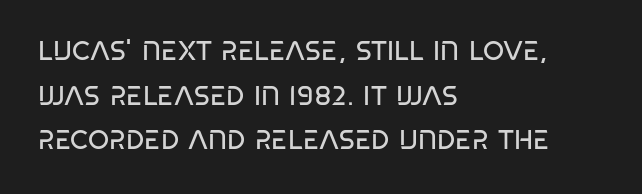
Does extra space separate the letters? No, they use regular spacing. The strip under each line holds only bare page. Line starts are locked; line ends wander. Reading down the column, the eye jumps a familiar distance to each next line.
